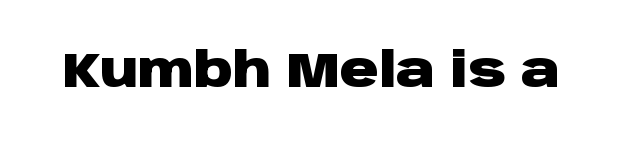
The rendering keeps characters at their native spacing. Students, this is bold: see how much ink each stroke carries. Character widths vary here, with narrow letters taking less room than wide ones. The letters stand upright; this is a roman face.
